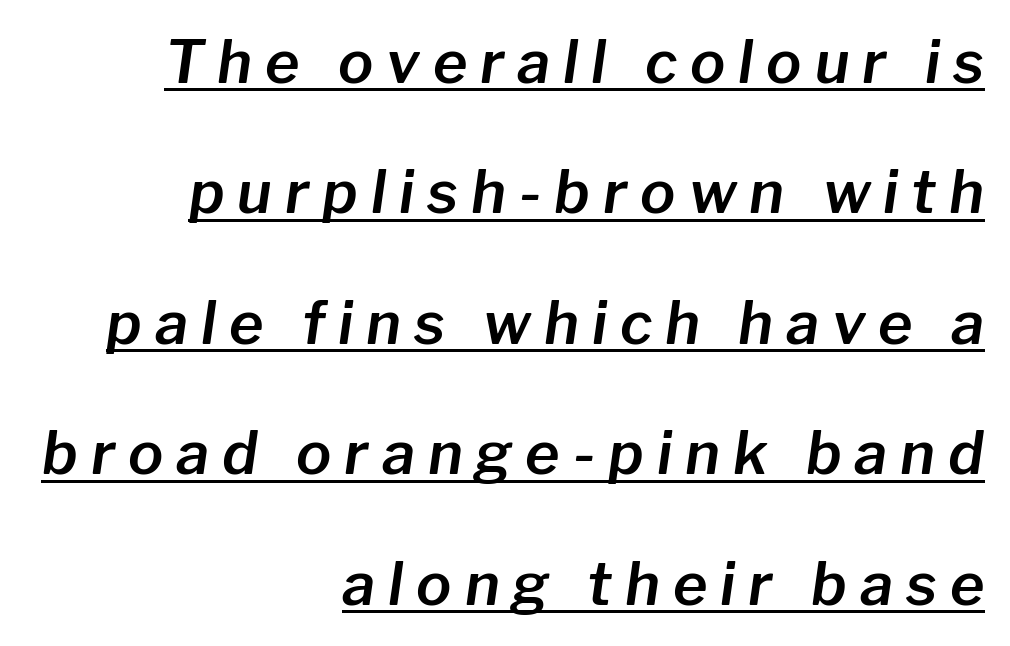
Q: Is the text italic (slanted)? A: Yes, it leans right by about 8 degrees.
Q: Is the text underlined? A: Yes.
Q: How is the paragraph aligned? A: Right-aligned.
Q: Is the spacing between letters normal or unusually wide? A: Unusually wide.
Q: Is the spacing between lines tight, normal or loose? A: Loose.
Q: Width (condensed, normal, or wide)? A: Normal.
Q: Stroke contrast? A: Low.
Q: x-height? A: Medium.
Q: Monospaced? A: No.
